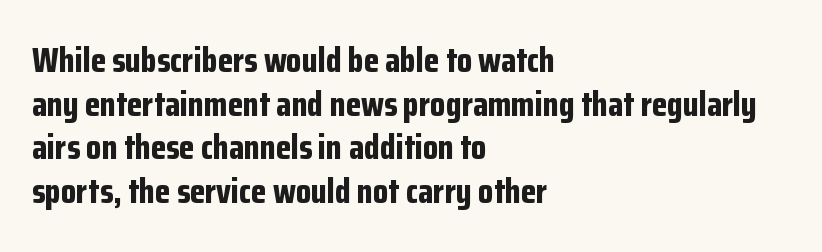
{"serif": "no", "italic": "no", "bold": "yes", "weight": "bold", "width": "condensed", "stroke_contrast": "low", "x_height": "medium", "monospaced": "no", "underline": "no", "align": "left", "line_spacing": "normal", "line_spacing_ratio": 1.25, "letter_spacing": "normal", "letter_spacing_em": 0.0, "glyph_px": 35}
